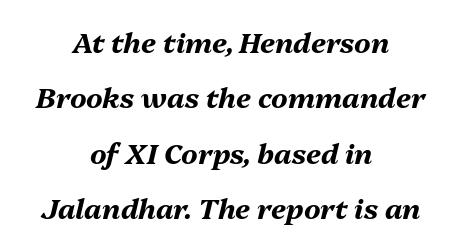
The image shows 28 px bold type, italic (leaning right); set centered, loose line spacing (1.98x), normal letter spacing, not underlined; medium stroke contrast and a medium x-height.
